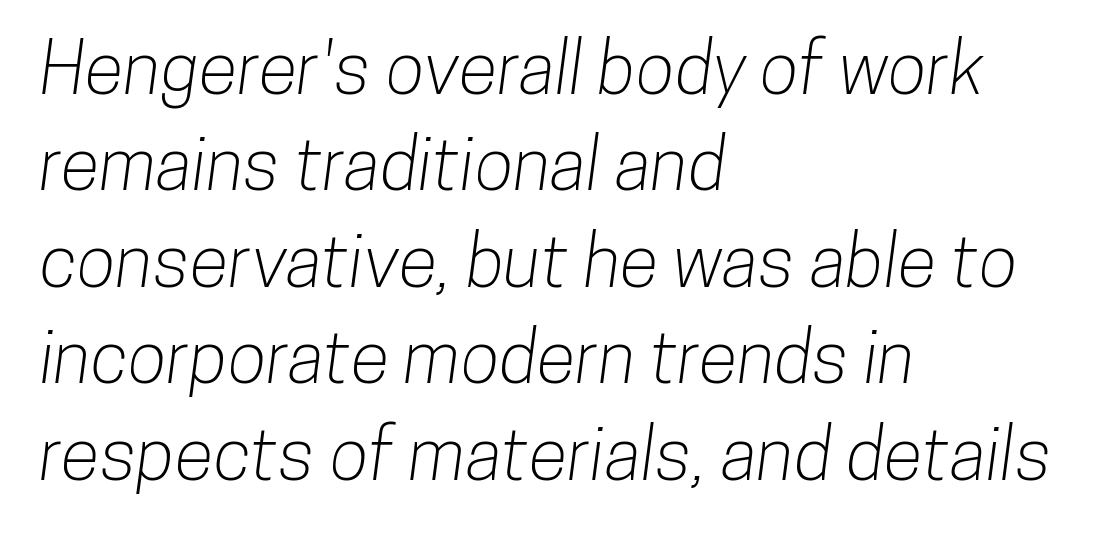
The letterforms sit shoulder to shoulder at normal distance. Horizontal bands of white between lines are of average thickness. These lines are rendered in a variable-pitch font. The rendering anchors every line to the left-hand side.
